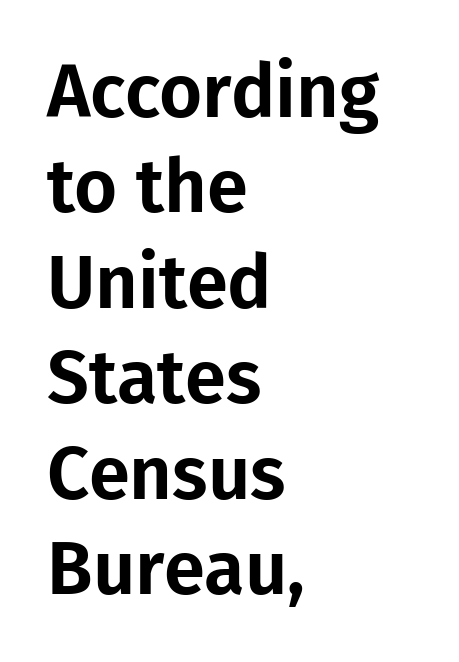
Q: Is the text italic (slanted)? A: No, it is upright.
Q: Is the typeface a serif or a sans-serif typeface? A: Sans-serif.
Q: Is the text underlined? A: No.
Q: How is the paragraph aligned? A: Left-aligned.
Q: Is the spacing between letters normal or unusually wide? A: Normal.
Q: Is the spacing between lines tight, normal or loose? A: Normal.
Q: Width (condensed, normal, or wide)? A: Normal.
Q: Stroke contrast? A: Low.
Q: x-height? A: Medium.
Q: Monospaced? A: No.
